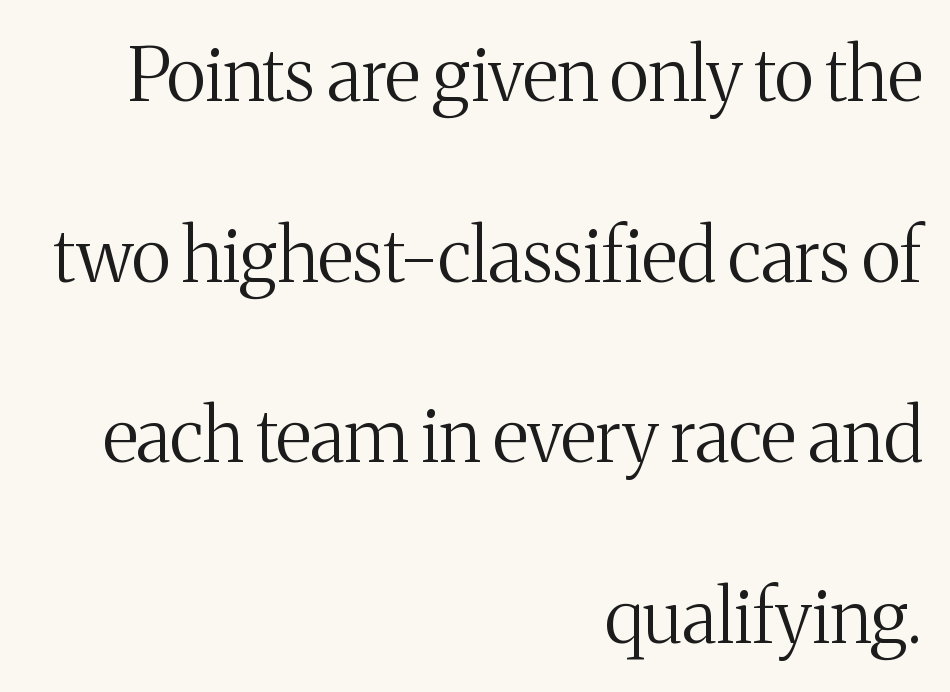
Tracking here is standard; glyphs follow each other at the usual distance. In CSS terms this would be text-align: right. This is roman type, the default non-slanted kind. Are there feet on the stems? There are — it's a serif. Letters have the restrained weight of plain body copy at most. The letters advance in unequal steps, a hallmark of proportional type.
